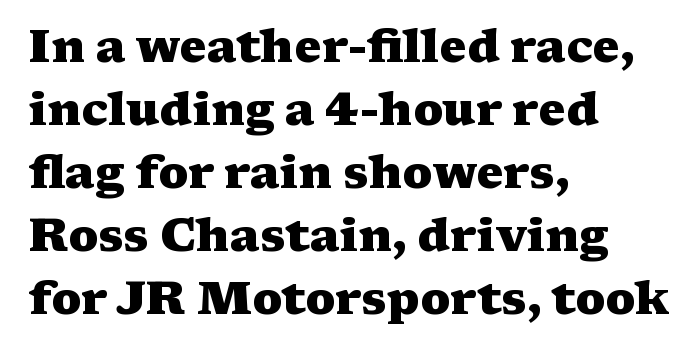
Q: Is the text bold? A: Yes.
Q: Is the text italic (slanted)? A: No, it is upright.
Q: Is the typeface a serif or a sans-serif typeface? A: Serif.
Q: Is the text underlined? A: No.
Q: How is the paragraph aligned? A: Left-aligned.
Q: Is the spacing between letters normal or unusually wide? A: Normal.
Q: Is the spacing between lines tight, normal or loose? A: Normal.
Q: Width (condensed, normal, or wide)? A: Wide.
Q: Stroke contrast? A: Medium.
Q: x-height? A: Medium.
Q: Monospaced? A: No.
